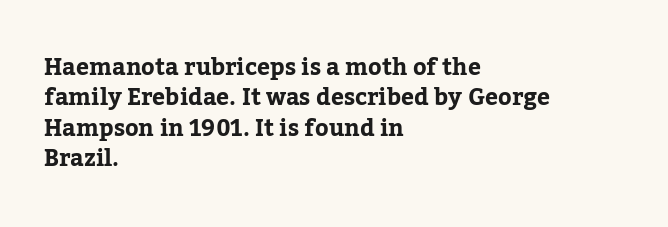
Q: Is the text bold? A: Yes.
Q: Is the text italic (slanted)? A: No, it is upright.
Q: Is the text underlined? A: No.
Q: How is the paragraph aligned? A: Left-aligned.
Q: Is the spacing between letters normal or unusually wide? A: Normal.
Q: Is the spacing between lines tight, normal or loose? A: Normal.
